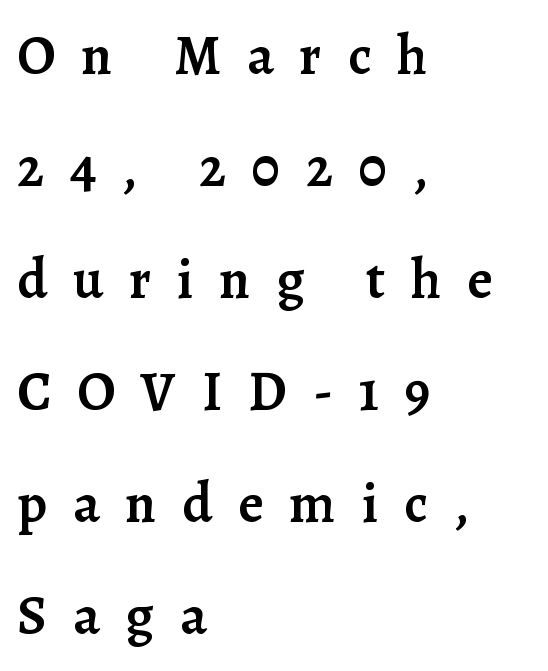
Q: Is the text bold? A: Semi-bold.
Q: Is the text italic (slanted)? A: No, it is upright.
Q: Is the typeface a serif or a sans-serif typeface? A: Serif.
Q: Is the text underlined? A: No.
Q: How is the paragraph aligned? A: Left-aligned.
Q: Is the spacing between letters normal or unusually wide? A: Unusually wide.
Q: Is the spacing between lines tight, normal or loose? A: Loose.
Q: Width (condensed, normal, or wide)? A: Normal.
Q: Stroke contrast? A: Low.
Q: x-height? A: Medium.
Q: Monospaced? A: No.
